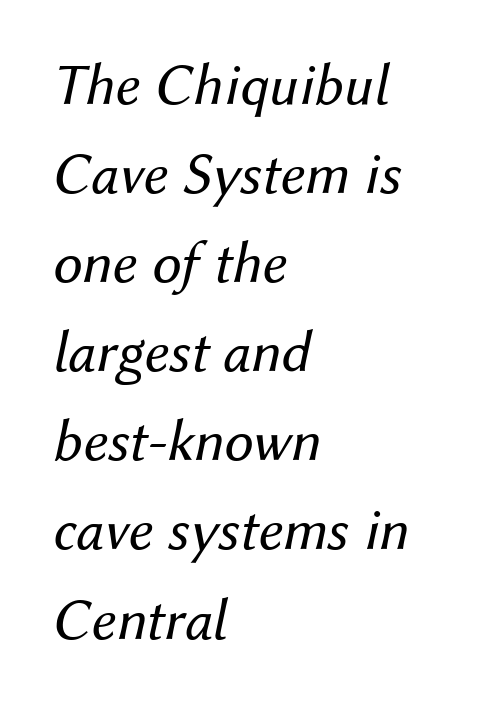
The image shows 59 px regular-weight type, italic (leaning right); set left-aligned, normal line spacing (1.51x), normal letter spacing, not underlined; medium stroke contrast and a medium x-height.
